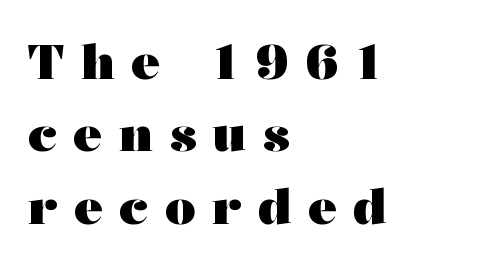
Q: Is the text bold? A: Yes.
Q: Is the text italic (slanted)? A: No, it is upright.
Q: Is the typeface a serif or a sans-serif typeface? A: Serif.
Q: Is the text underlined? A: No.
Q: How is the paragraph aligned? A: Left-aligned.
Q: Is the spacing between letters normal or unusually wide? A: Unusually wide.
Q: Is the spacing between lines tight, normal or loose? A: Normal.
Q: Width (condensed, normal, or wide)? A: Wide.
Q: Stroke contrast? A: Medium.
Q: x-height? A: Medium.
Q: Monospaced? A: No.
